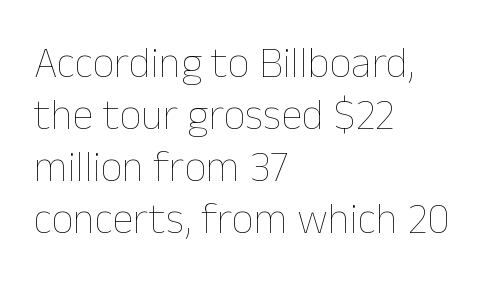
{"italic": "no", "bold": "no", "weight": "thin", "width": "normal", "stroke_contrast": "low", "x_height": "medium", "monospaced": "no", "underline": "no", "align": "left", "line_spacing_ratio": 1.21, "letter_spacing": "normal", "letter_spacing_em": 0.0, "glyph_px": 43}
